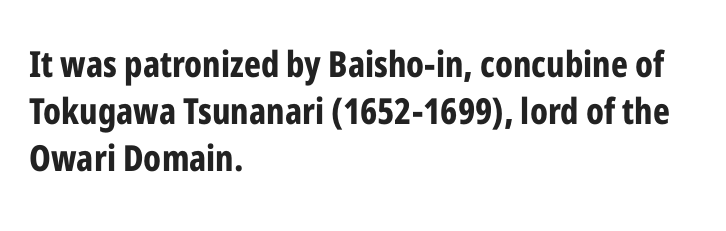
The lettering stays uniformly vertical, giving the passage a roman look. Do the characters align in a grid? No, the font is proportional. How would I describe the line gaps? Plain and ordinary. Plenty of ink on the page — the face is bold. Layout note: lines flush left. Nothing unusual about the tracking: characters are spaced as the font intends.
